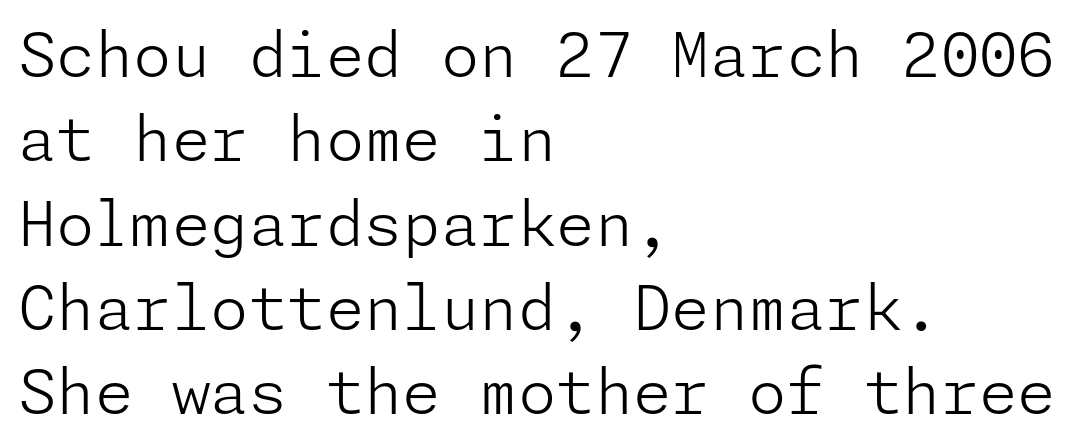
Q: Is the text bold? A: No.
Q: Is the text italic (slanted)? A: No, it is upright.
Q: Is the typeface a serif or a sans-serif typeface? A: Sans-serif.
Q: Is the text underlined? A: No.
Q: How is the paragraph aligned? A: Left-aligned.
Q: Is the spacing between letters normal or unusually wide? A: Normal.
Q: Is the spacing between lines tight, normal or loose? A: Normal.
Q: Width (condensed, normal, or wide)? A: Normal.
Q: Stroke contrast? A: Low.
Q: x-height? A: Medium.
